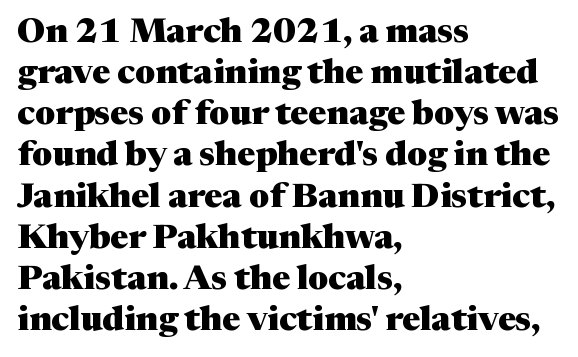
To sum up the face: it has serifs. This rendering leaves character spacing at its baseline value. This sample has the flowing, uneven cadence of proportional lettering. The letters stand straight up with perfectly vertical stems.
